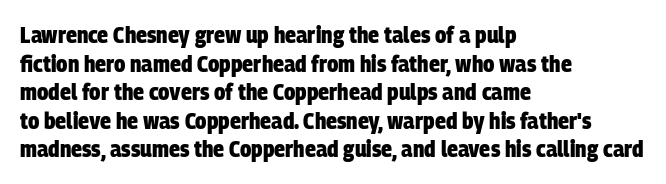
Q: Is the text bold? A: Yes.
Q: Is the text underlined? A: No.
Q: How is the paragraph aligned? A: Left-aligned.
Q: Is the spacing between letters normal or unusually wide? A: Normal.
